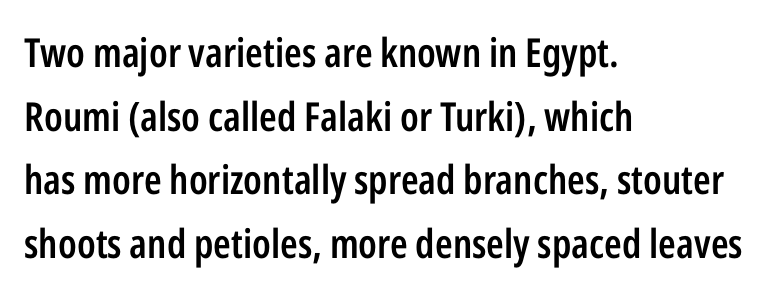
The image shows 40 px semibold, condensed sans-serif type, upright; set left-aligned, normal line spacing (1.59x), normal letter spacing, not underlined; low stroke contrast and a medium x-height.
